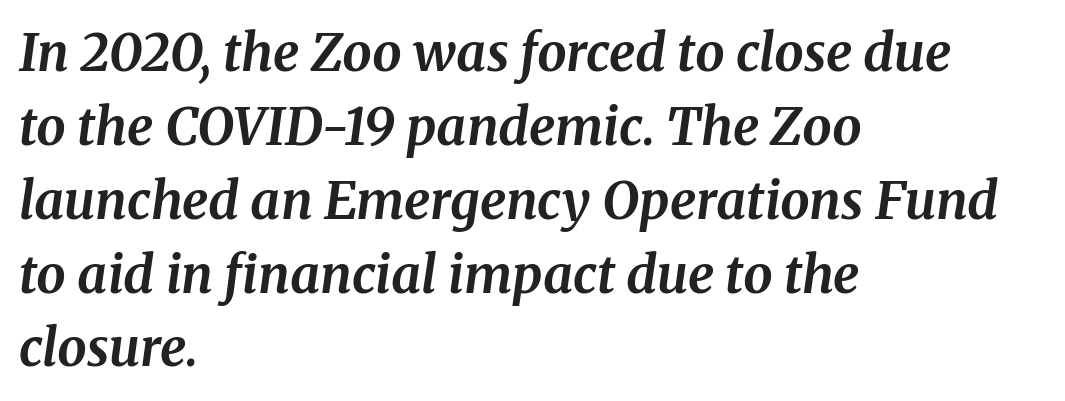
The image shows 52 px bold serif type, italic (leaning right); set left-aligned, normal line spacing (1.42x), normal letter spacing, not underlined; medium stroke contrast and a medium x-height.
